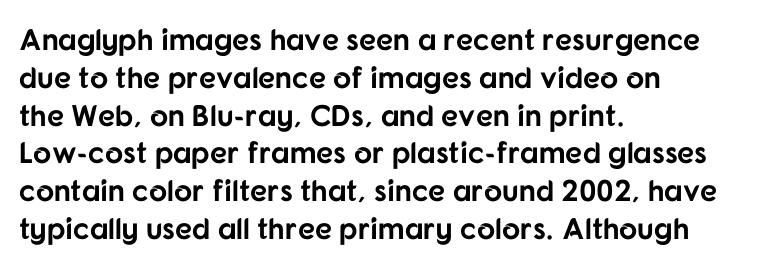
The rendering uses natural spacing where letterforms have individual widths. The glyphs have the mass of a bold cut. The letters stand upright; this is a roman face. Line spacing here is normal.
